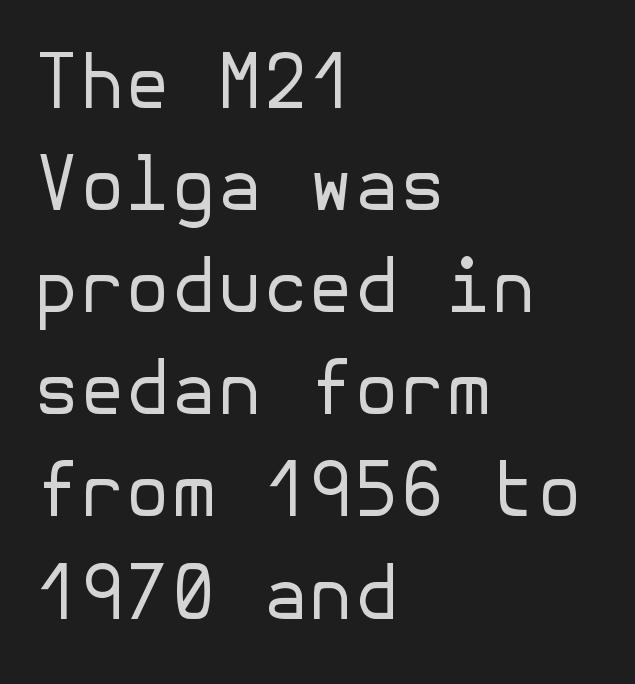
Q: Is the text bold? A: No.
Q: Is the text italic (slanted)? A: No, it is upright.
Q: Is the typeface a serif or a sans-serif typeface? A: Sans-serif.
Q: Is the text underlined? A: No.
Q: How is the paragraph aligned? A: Left-aligned.
Q: Is the spacing between letters normal or unusually wide? A: Normal.
Q: Is the spacing between lines tight, normal or loose? A: Normal.
Q: Width (condensed, normal, or wide)? A: Normal.
Q: Stroke contrast? A: Low.
Q: x-height? A: Medium.
